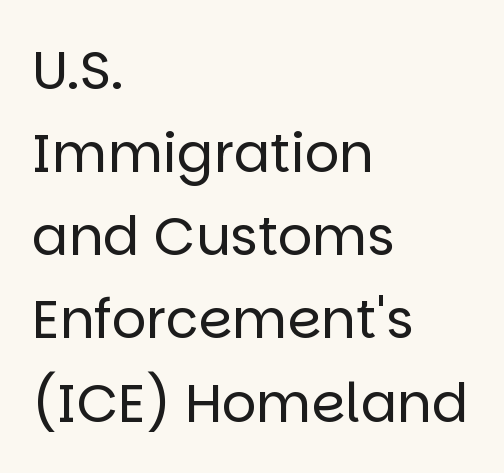
Beneath every word, the page is bare. Think standard paragraph weight, or any step lighter than that. Here the designer chose a conventional face with non-uniform glyph widths. Words appear dense and cohesive because spacing is normal.
